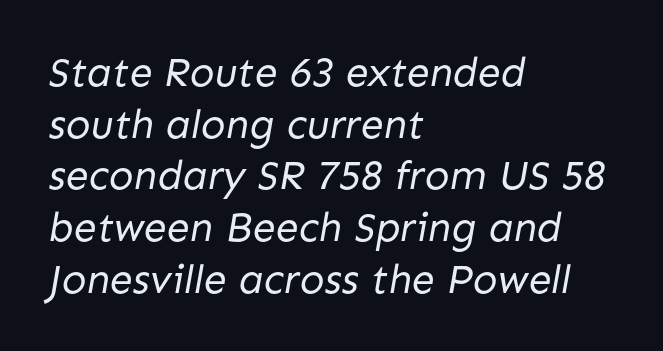
Is this a fixed-width face? No — the glyphs have proportional, varying widths. Does extra space separate the letters? No, they use regular spacing. Left-aligned paragraph, ragged on the right. A clean baseline with only descenders dipping below it.
